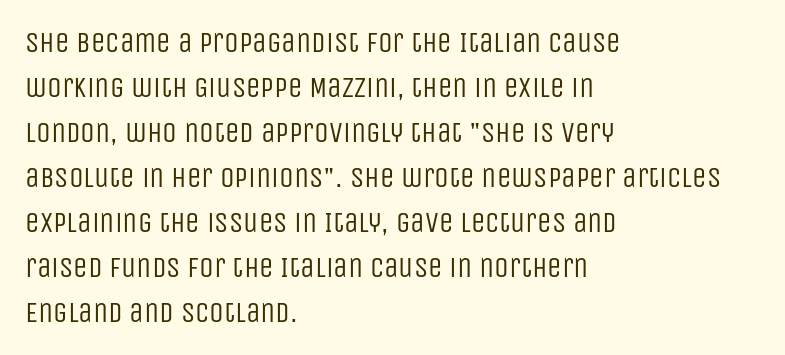
Q: Is the text bold? A: No.
Q: Is the text italic (slanted)? A: No, it is upright.
Q: Is the typeface a serif or a sans-serif typeface? A: Sans-serif.
Q: Is the text underlined? A: No.
Q: How is the paragraph aligned? A: Left-aligned.
Q: Is the spacing between letters normal or unusually wide? A: Normal.
Q: Is the spacing between lines tight, normal or loose? A: Normal.
Q: Width (condensed, normal, or wide)? A: Condensed.
Q: Stroke contrast? A: Low.
Q: x-height? A: Large.
Q: Monospaced? A: No.
